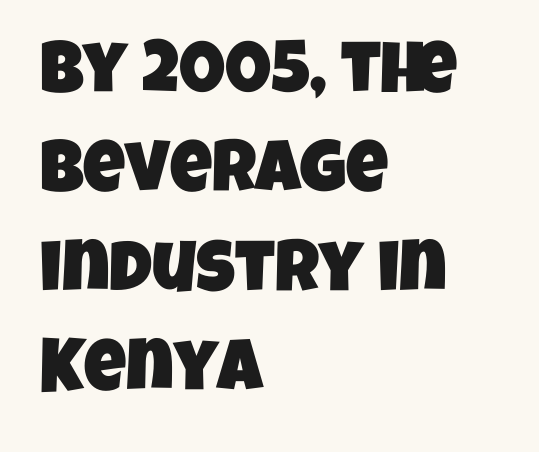
{"serif": "no", "width": "condensed", "stroke_contrast": "low", "x_height": "large", "monospaced": "no", "underline": "no", "align": "left", "line_spacing": "normal", "line_spacing_ratio": 1.36, "letter_spacing": "normal", "letter_spacing_em": 0.0, "glyph_px": 73}
